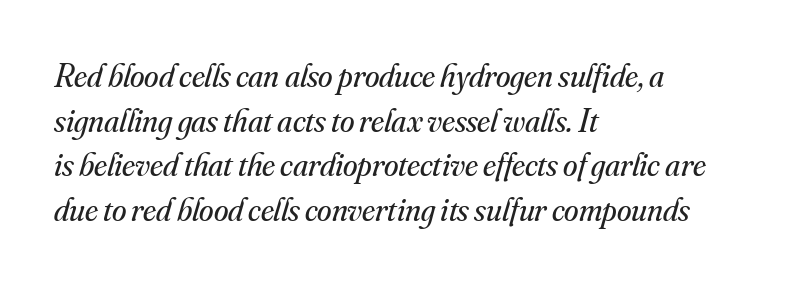
{"serif": "yes", "italic": "yes", "lean": "right", "slant_degrees": 16, "bold": "no", "weight": "regular", "width": "normal", "stroke_contrast": "medium", "x_height": "small", "monospaced": "no", "underline": "no", "align": "left", "line_spacing": "normal", "line_spacing_ratio": 1.35, "letter_spacing": "normal", "letter_spacing_em": 0.0, "glyph_px": 33}
